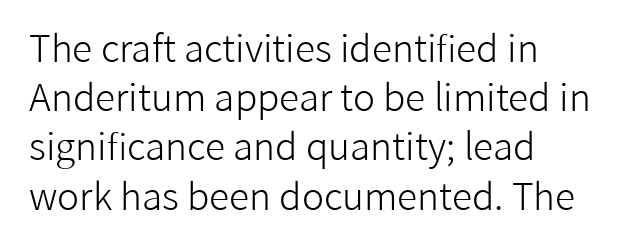
The image shows 37 px light sans-serif type, upright; set left-aligned, normal line spacing (1.33x), normal letter spacing, not underlined; low stroke contrast and a medium x-height.
